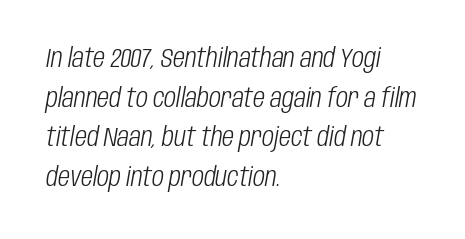
This rendering uses left alignment, leaving the right contour irregular. The tracking reads as untouched default to a designer's eye. Lines of text with bare space underneath. Reading down the column, the eye jumps a familiar distance to each next line. An italicized treatment has been applied to the whole sample.
